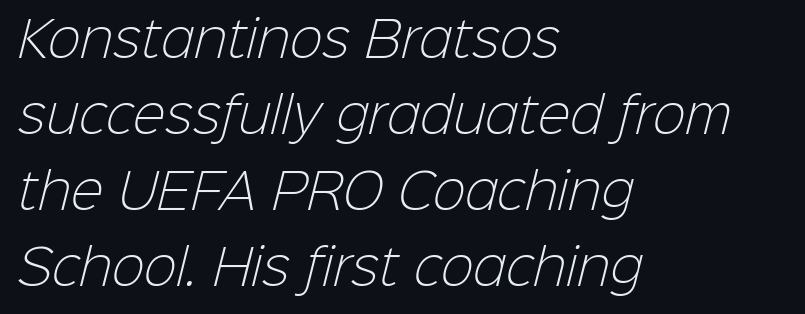
The image shows 49 px light sans-serif type; set left-aligned, normal line spacing (1.55x), normal letter spacing, not underlined; low stroke contrast and a medium x-height.
